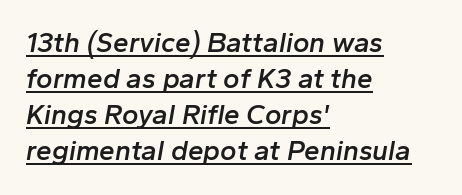
{"italic": "yes", "lean": "right", "slant_degrees": 10, "bold": "semi", "weight": "semibold", "width": "normal", "stroke_contrast": "low", "x_height": "medium", "monospaced": "no", "underline": "yes", "align": "left", "line_spacing": "normal", "line_spacing_ratio": 1.29, "letter_spacing": "normal", "letter_spacing_em": 0.0, "glyph_px": 28}
